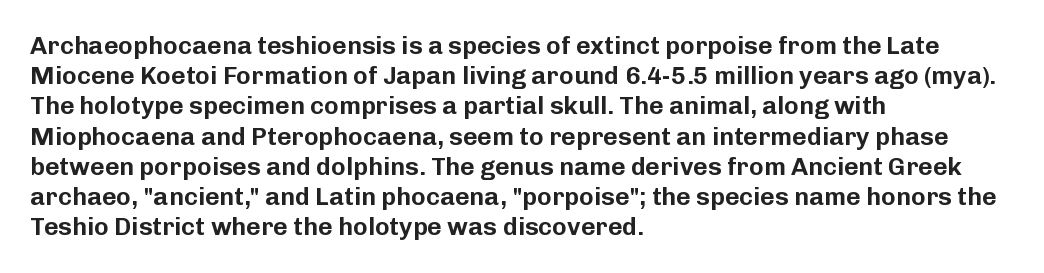
Q: Is the text italic (slanted)? A: No, it is upright.
Q: Is the text underlined? A: No.
Q: How is the paragraph aligned? A: Left-aligned.
Q: Is the spacing between letters normal or unusually wide? A: Normal.
